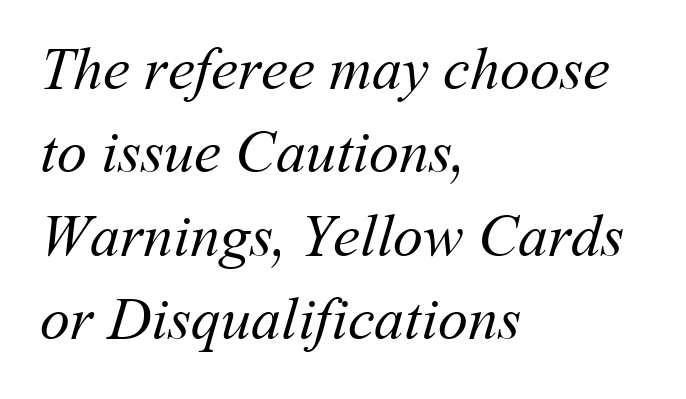
{"bold": "no", "weight": "regular", "width": "normal", "stroke_contrast": "medium", "x_height": "medium", "monospaced": "no", "underline": "no", "align": "left", "line_spacing": "normal", "line_spacing_ratio": 1.39, "letter_spacing": "normal", "letter_spacing_em": 0.0, "glyph_px": 60}
